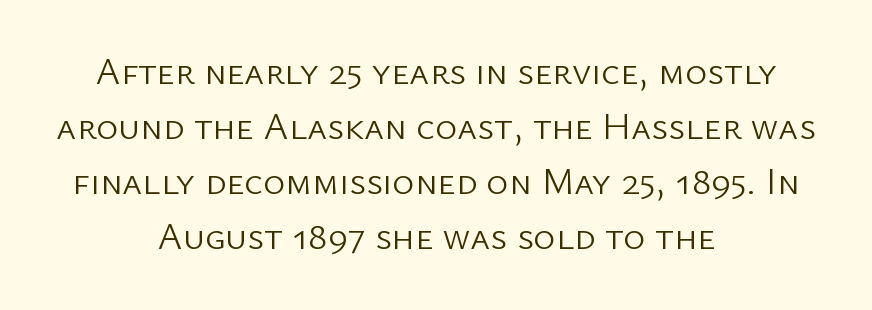
{"serif": "no", "italic": "no", "bold": "no", "weight": "light", "width": "normal", "stroke_contrast": "low", "x_height": "medium", "monospaced": "no", "underline": "no", "align": "center", "line_spacing": "normal", "line_spacing_ratio": 1.45, "letter_spacing": "normal", "letter_spacing_em": 0.0, "glyph_px": 38}
